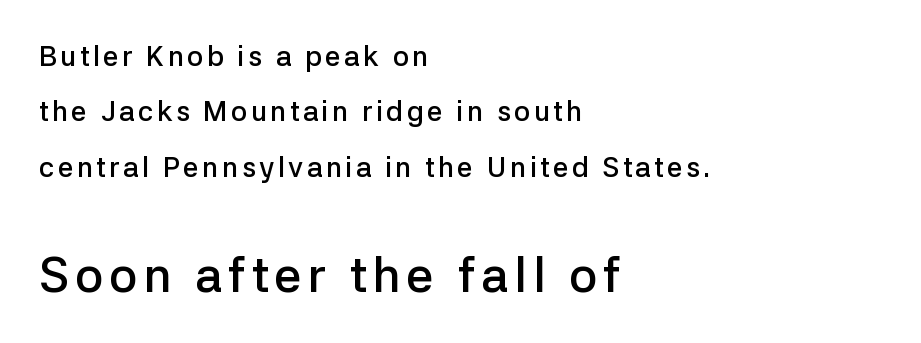
The typesetting leans somewhat heavy: a semibold. Students, observe: this is what heavily led, spacious text looks like. Size hierarchy here favors the trailing block over the leading one. Leftover space on each line is placed entirely after the last word. Here the designer chose a conventional face with non-uniform glyph widths. Is there any slant? The stems are plumb.
